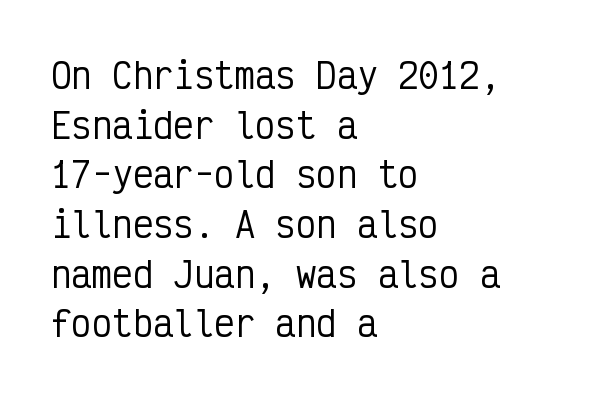
The image shows 34 px condensed sans-serif type, upright, monospaced; set left-aligned, normal line spacing (1.46x), normal letter spacing, not underlined; low stroke contrast and a medium x-height.
